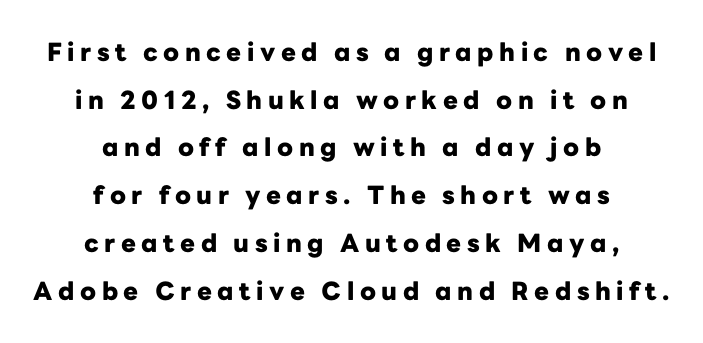
Q: Is the text bold? A: Yes.
Q: Is the text italic (slanted)? A: No, it is upright.
Q: Is the text underlined? A: No.
Q: How is the paragraph aligned? A: Centered.
Q: Is the spacing between letters normal or unusually wide? A: Unusually wide.
Q: Is the spacing between lines tight, normal or loose? A: Loose.
